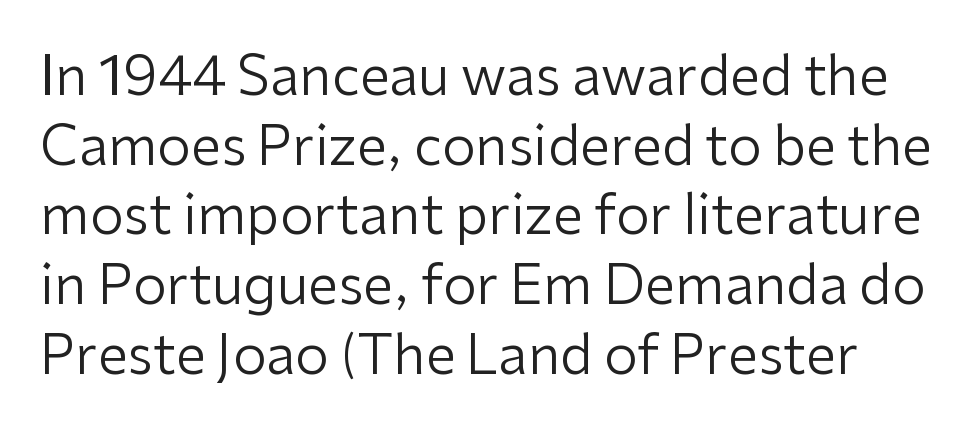
The image shows 54 px regular-weight sans-serif type, upright; set normal line spacing (1.29x), normal letter spacing, not underlined; low stroke contrast and a medium x-height.
